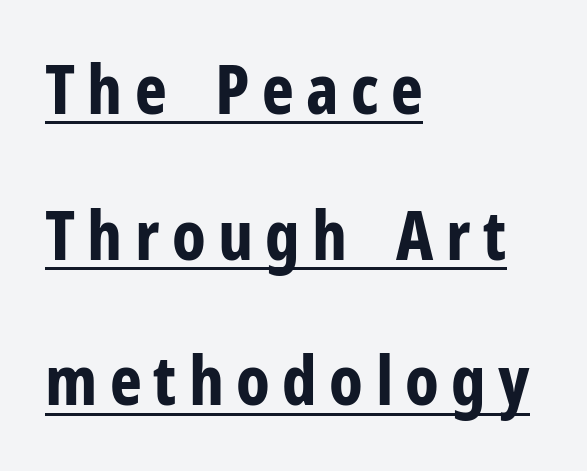
The image shows 68 px bold, condensed sans-serif type, upright; set left-aligned, loose line spacing (2.14x), underlined; low stroke contrast and a medium x-height.
